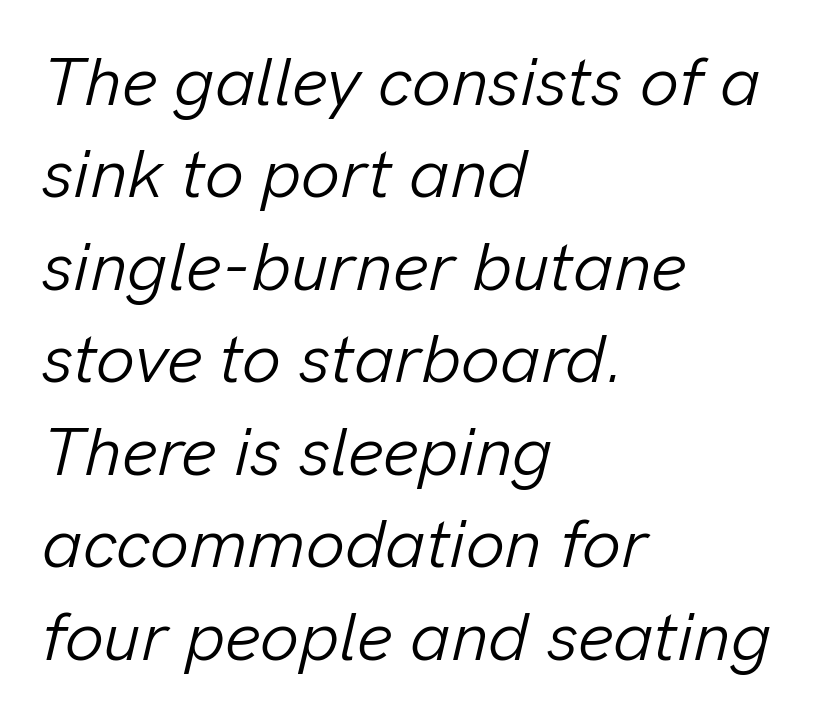
{"italic": "yes", "lean": "right", "slant_degrees": 13, "bold": "no", "weight": "light", "width": "normal", "stroke_contrast": "low", "x_height": "medium", "monospaced": "no", "underline": "no", "align": "left", "line_spacing": "normal", "line_spacing_ratio": 1.34, "letter_spacing": "normal", "letter_spacing_em": 0.0, "glyph_px": 69}
